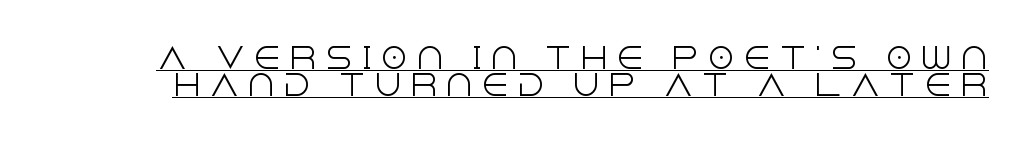
The image shows 28 px light sans-serif type, upright; set tight line spacing (0.96x), unusually wide letter spacing (+0.28 em), underlined; a large x-height.
